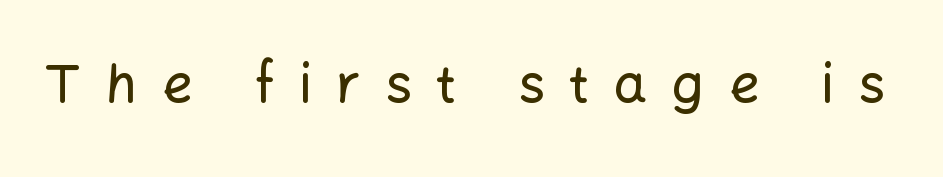
The image shows 53 px sans-serif type, upright; set unusually wide letter spacing (+0.46 em), not underlined; low stroke contrast and a medium x-height.
